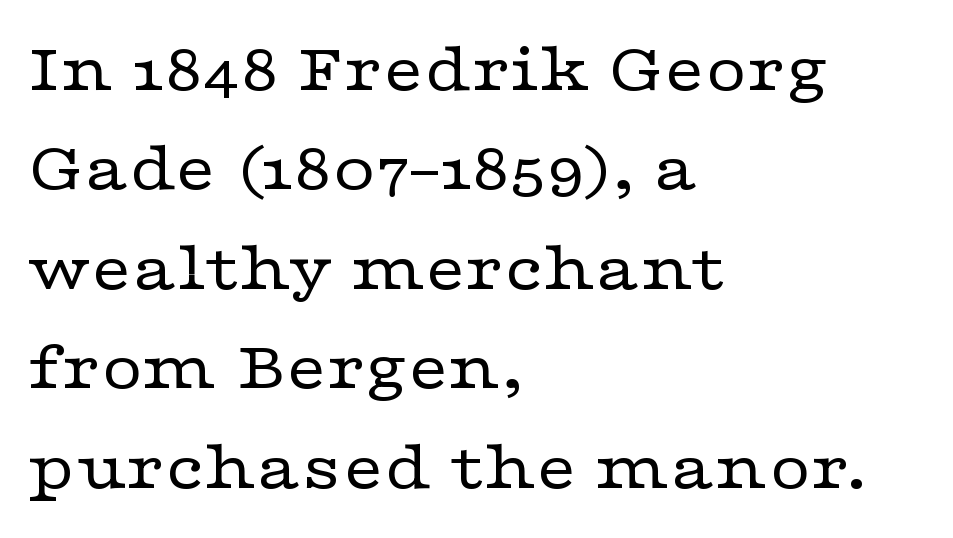
I'd call this a serif setting — the letters wear small feet. No letter is thick-stroked: the sample isn't bold. Horizontally, the lines are justified to the leading edge only. Here the glyphs are tracked normally, forming tight word shapes. The gap between lines stays unmarked.
